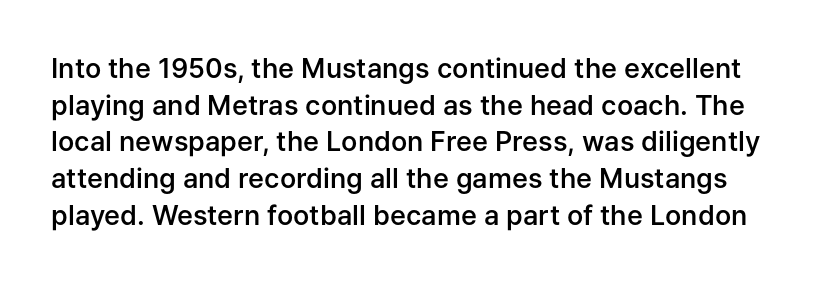
{"italic": "no", "bold": "semi", "underline": "no", "line_spacing": "normal", "line_spacing_ratio": 1.36, "letter_spacing": "normal", "letter_spacing_em": 0.0, "glyph_px": 27}
